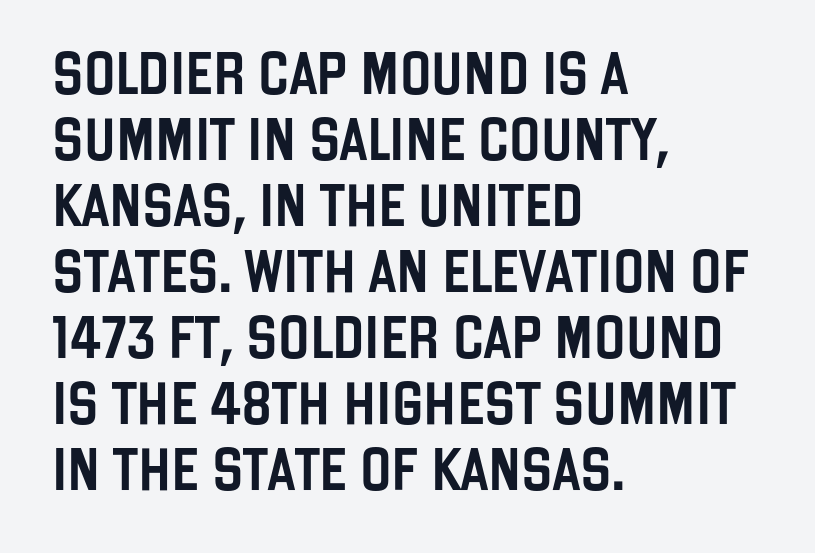
The image shows 42 px condensed sans-serif type, upright; set left-aligned, normal line spacing (1.57x), normal letter spacing, not underlined; low stroke contrast and a large x-height.
